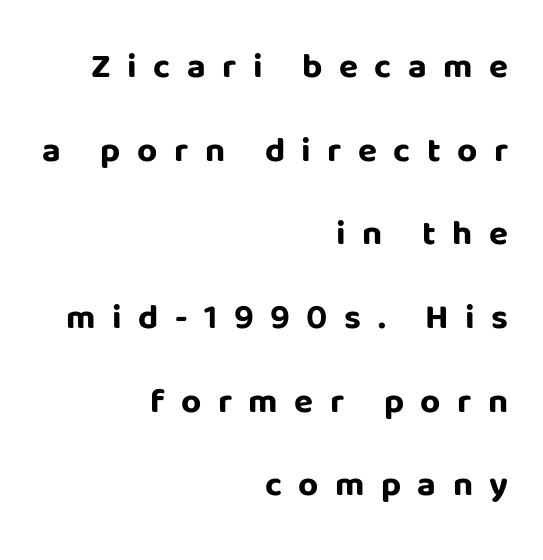
The image shows 35 px bold sans-serif type, upright; set right-aligned, loose line spacing (2.39x), unusually wide letter spacing (+0.47 em), not underlined; low stroke contrast and a large x-height.
